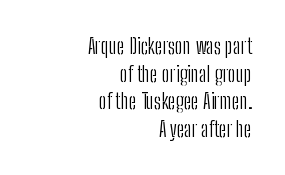
Q: Is the text bold? A: No.
Q: Is the text italic (slanted)? A: No, it is upright.
Q: Is the text underlined? A: No.
Q: How is the paragraph aligned? A: Right-aligned.
Q: Is the spacing between letters normal or unusually wide? A: Normal.
Q: Is the spacing between lines tight, normal or loose? A: Normal.
